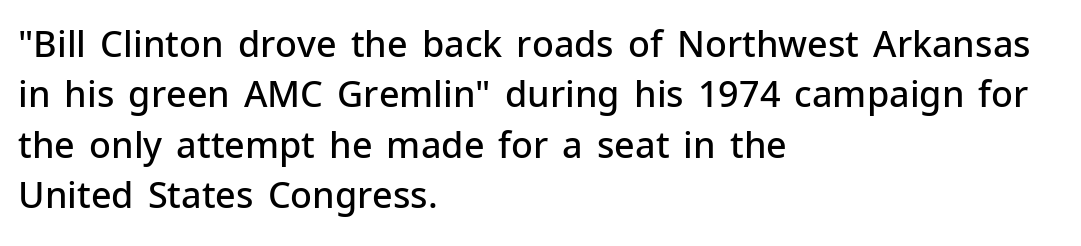
The image shows 36 px semibold sans-serif type, upright; set left-aligned, normal line spacing (1.4x), normal letter spacing, not underlined; low stroke contrast and a medium x-height.
